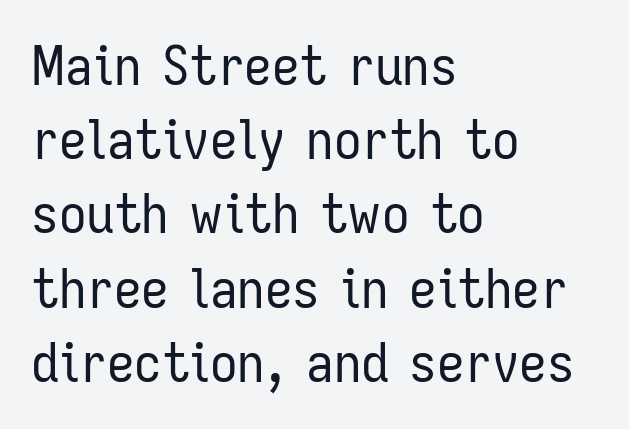
Q: Is the text bold? A: No.
Q: Is the text italic (slanted)? A: No, it is upright.
Q: Is the typeface a serif or a sans-serif typeface? A: Sans-serif.
Q: Is the text underlined? A: No.
Q: How is the paragraph aligned? A: Left-aligned.
Q: Is the spacing between letters normal or unusually wide? A: Normal.
Q: Is the spacing between lines tight, normal or loose? A: Normal.
Q: Width (condensed, normal, or wide)? A: Condensed.
Q: Stroke contrast? A: Low.
Q: x-height? A: Medium.
Q: Monospaced? A: No.
